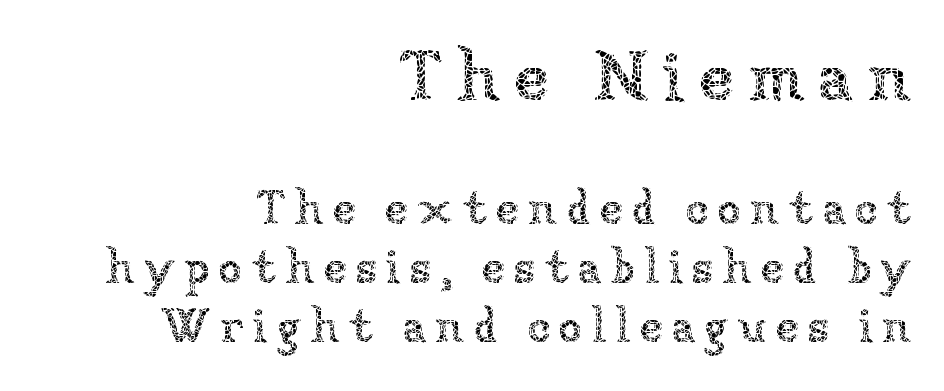
The passage shown is typed in a proportional face where columns would drift. Quick note: not italic, upright. Rule under the text: the space is simply empty. The compositor pushed each line to the right boundary. Here the first block reads like a headline and the second like body copy.
